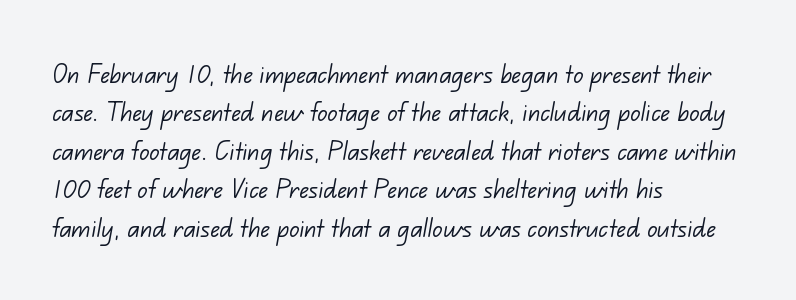
No chunkiness to these letters — they're not bold. The foot of each line stays bare and open. There is no visible air inserted between adjacent glyphs. A typesetter would label this face a sans. Character widths vary here, with narrow letters taking less room than wide ones.
